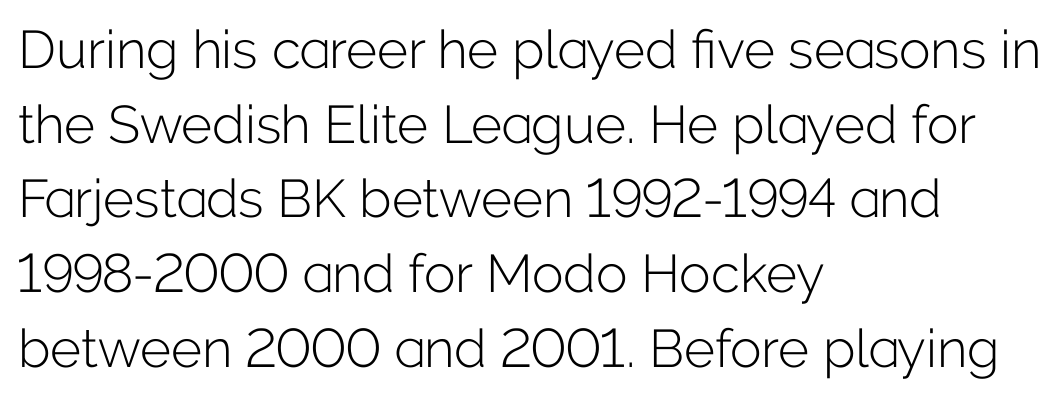
{"serif": "no", "italic": "no", "bold": "no", "weight": "light", "width": "normal", "stroke_contrast": "low", "x_height": "medium", "monospaced": "no", "underline": "no", "align": "left", "line_spacing": "normal", "line_spacing_ratio": 1.41, "letter_spacing": "normal", "letter_spacing_em": 0.0, "glyph_px": 53}
